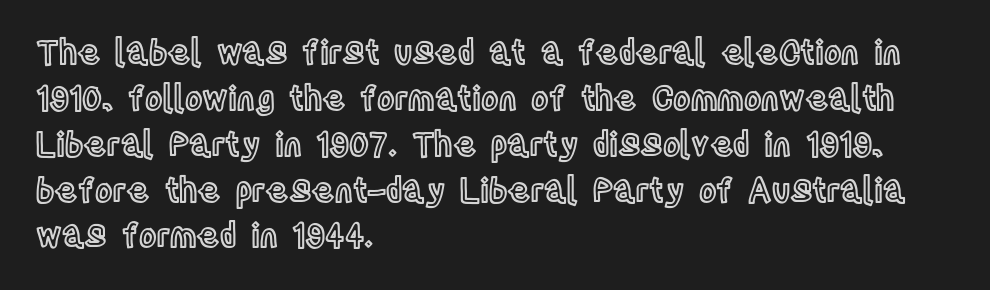
One-word summary of the alignment: left. Every character sits straight up, as roman type does. Spacing between characters is what you'd get straight out of the box. Bare-footed words on every line.
